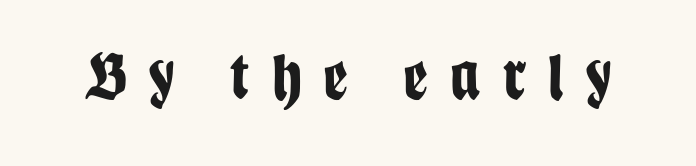
Any mark beneath the type? The region is blank. The face used here is a sans, in the tradition of grotesques and geometrics. This is roman type, the default non-slanted kind. I'd describe the lettering as bold — thick and assertive.
